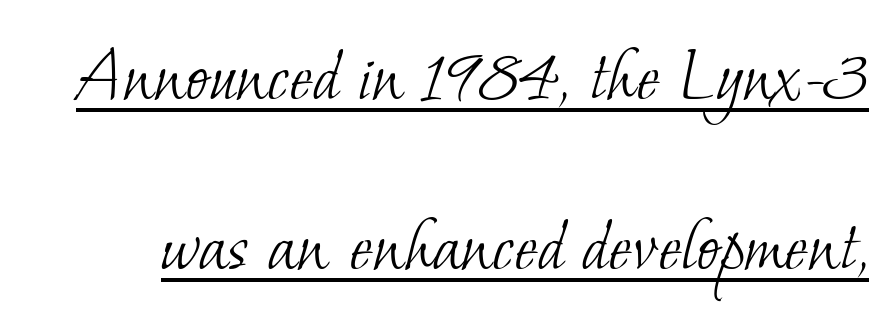
What's the leading like? Stretched, with rows far apart. Has an underline been added? It has. Each word holds together tightly as a unit, with standard inter-letter gaps. No extra ink here — the face is not bold. The passage shown is typed in a proportional face where columns would drift.
